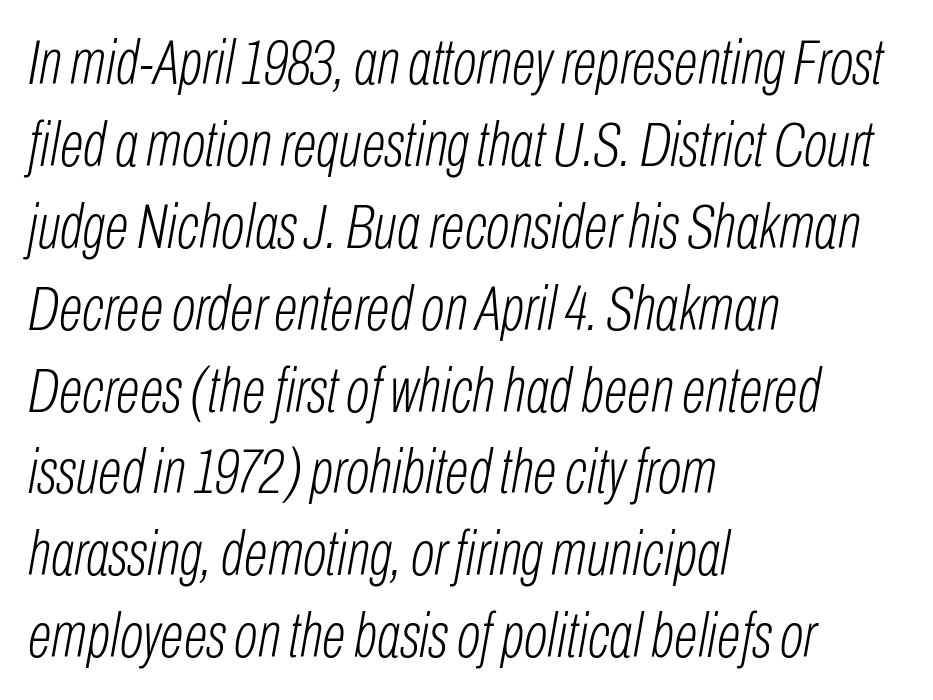
Q: Is the text bold? A: No.
Q: Is the text italic (slanted)? A: Yes, it leans right by about 10 degrees.
Q: Is the text underlined? A: No.
Q: How is the paragraph aligned? A: Left-aligned.
Q: Is the spacing between letters normal or unusually wide? A: Normal.
Q: Is the spacing between lines tight, normal or loose? A: Normal.
Q: Width (condensed, normal, or wide)? A: Condensed.
Q: Stroke contrast? A: Low.
Q: x-height? A: Medium.
Q: Monospaced? A: No.
